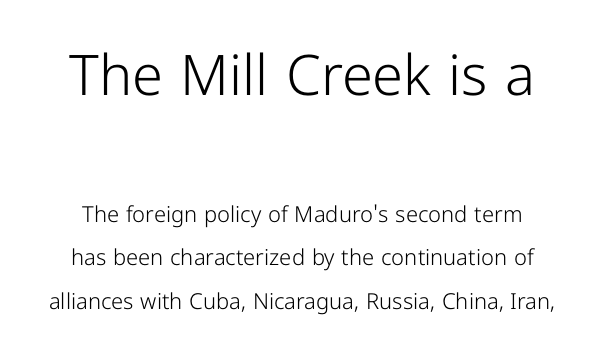
The image shows 56 px light sans-serif type, upright; set loose line spacing (1.98x), normal letter spacing, not underlined; the first (top) block is 2.55x larger; low stroke contrast and a medium x-height.
